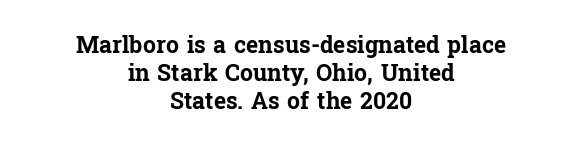
The image shows 23 px bold type, upright; set centered, line spacing 1.22x, normal letter spacing, not underlined.
